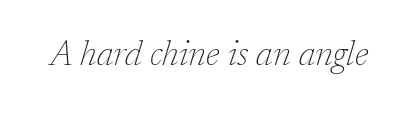
The image shows 35 px thin serif type, italic (leaning right); set normal letter spacing, not underlined; low stroke contrast and a medium x-height.
